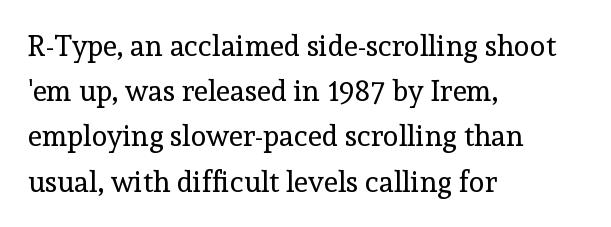
Weight: not bold — regular or lighter. To sum up the face: it has serifs. Check under the words: just untouched page. Note the varied advance widths — an 'i' is clearly narrower than an 'm'.
